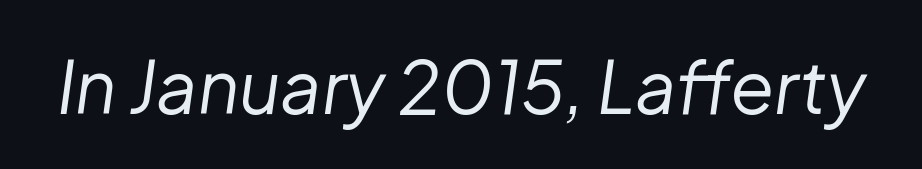
Inter-character spacing is left at the font's built-in metrics. When letters slant like this, we call the style italic. Proportional: the letters do not fall into vertical columns. Descenders hang freely into open space. Unbolded letterforms with no extra heft.
